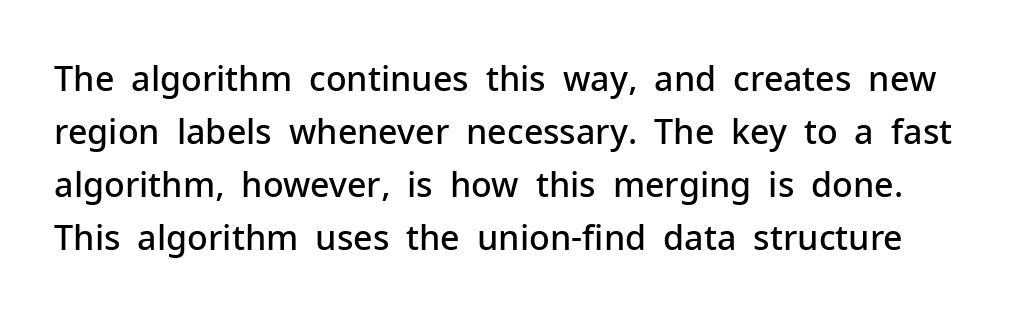
Look at the tracking — it's just the regular setting, nothing added. The designer went with a sans here, leaving each stem footless. Is this a fixed-width face? No — the glyphs have proportional, varying widths. This sample uses an upright cut, with every glyph sitting square on the baseline.
